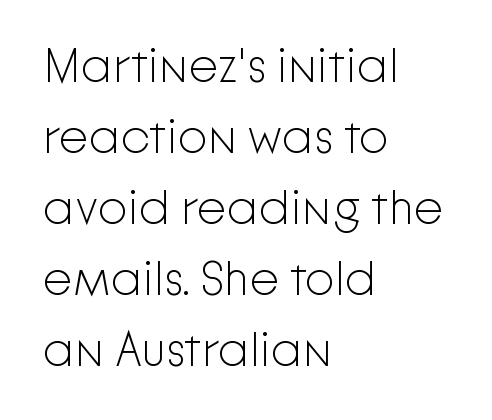
These lines are composed in type without serifs. Character widths vary here, with narrow letters taking less room than wide ones. A bare baseline throughout the passage. No heavy texture on the line: the type isn't bold.
